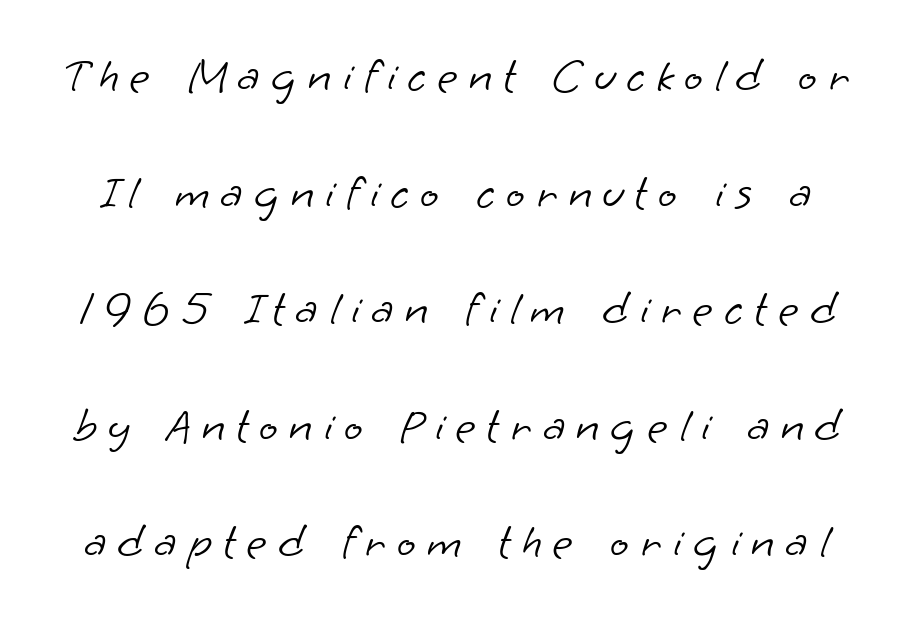
Line spacing here is loose. This sample has the flowing, uneven cadence of proportional lettering. No word sits above an underline. Stems and bowls with no extra thickness — not bold. Examine the stroke ends and you'll find no serifs.
